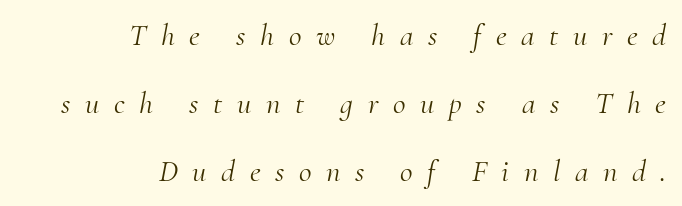
Q: Is the text bold? A: No.
Q: Is the text italic (slanted)? A: Yes, it leans right by about 10 degrees.
Q: Is the typeface a serif or a sans-serif typeface? A: Serif.
Q: Is the text underlined? A: No.
Q: How is the paragraph aligned? A: Right-aligned.
Q: Is the spacing between letters normal or unusually wide? A: Unusually wide.
Q: Is the spacing between lines tight, normal or loose? A: Loose.
Q: Width (condensed, normal, or wide)? A: Normal.
Q: Stroke contrast? A: Medium.
Q: x-height? A: Small.
Q: Monospaced? A: No.
